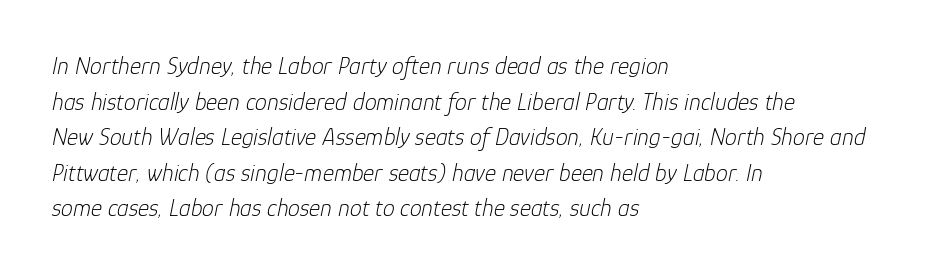
The image shows 24 px text type, italic (leaning right); set left-aligned, normal line spacing (1.48x), normal letter spacing, not underlined.
